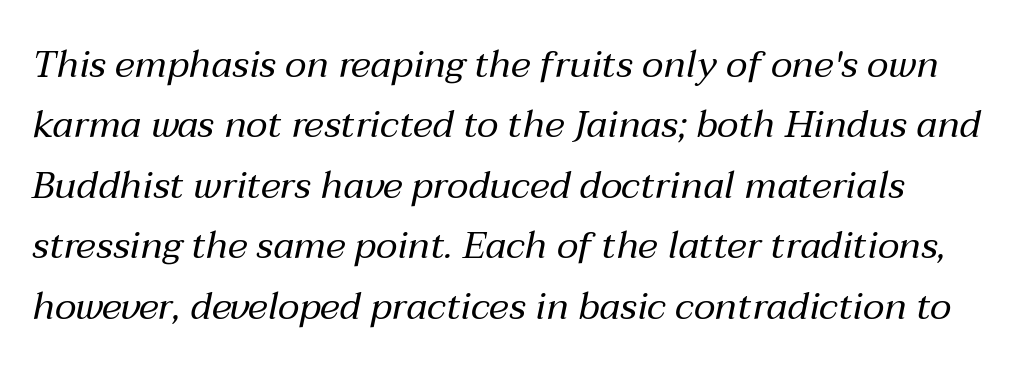
Letter spacing: default. Check the space under the baseline: it is left empty. Here the designer chose a conventional face with non-uniform glyph widths. Reading down the column, the eye jumps a familiar distance to each next line.
